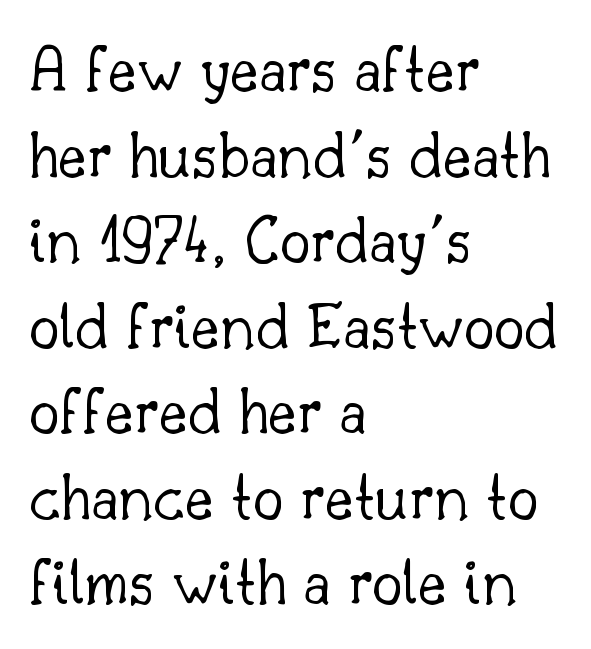
Q: Is the text bold? A: No.
Q: Is the text italic (slanted)? A: No, it is upright.
Q: Is the text underlined? A: No.
Q: How is the paragraph aligned? A: Left-aligned.
Q: Is the spacing between letters normal or unusually wide? A: Normal.
Q: Width (condensed, normal, or wide)? A: Normal.
Q: Stroke contrast? A: Low.
Q: x-height? A: Small.
Q: Monospaced? A: No.
